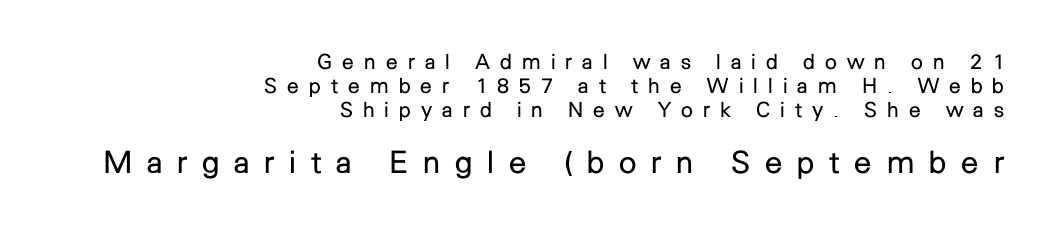
{"serif": "no", "italic": "no", "bold": "no", "weight": "regular", "width": "normal", "stroke_contrast": "low", "x_height": "medium", "monospaced": "no", "underline": "no", "align": "right", "line_spacing": "tight", "line_spacing_ratio": 1.14, "letter_spacing": "wide", "letter_spacing_em": 0.48, "larger_block": "second", "size_ratio": 1.48, "glyph_px": 31}
